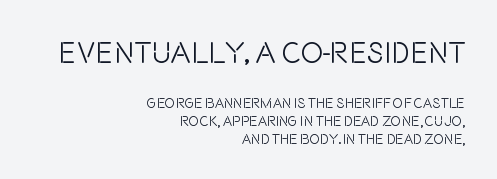
Q: Is the text bold? A: No.
Q: Is the text italic (slanted)? A: No, it is upright.
Q: Is the typeface a serif or a sans-serif typeface? A: Sans-serif.
Q: Is the text underlined? A: No.
Q: How is the paragraph aligned? A: Right-aligned.
Q: Is the spacing between letters normal or unusually wide? A: Normal.
Q: Is the spacing between lines tight, normal or loose? A: Normal.
Q: Which block of text is set in a larger size, the first (top) or the second (bottom)? A: The first (top) one.
Q: Width (condensed, normal, or wide)? A: Condensed.
Q: Stroke contrast? A: Low.
Q: x-height? A: Large.
Q: Monospaced? A: No.
